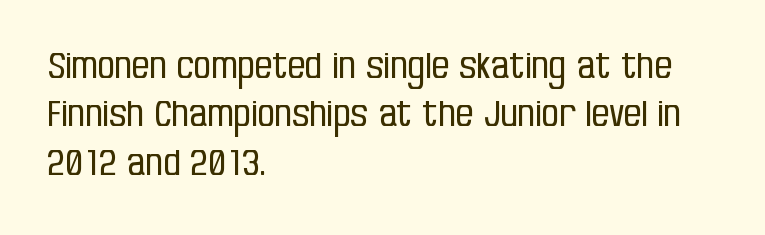
Nothing unusual about the tracking: characters are spaced as the font intends. Style check: upright. The area under the type is left untouched. The rendering uses natural spacing where letterforms have individual widths. Each stroke keeps to a modest, everyday thickness or less.
